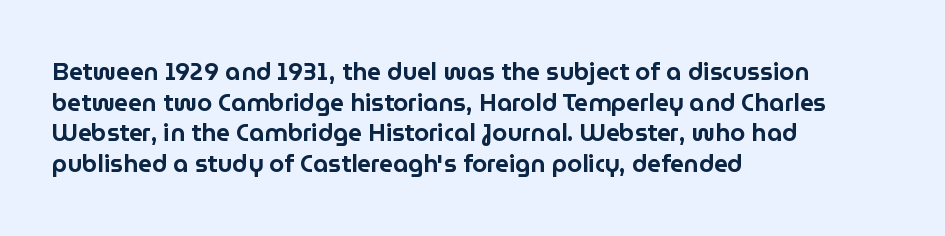
Q: Is the text italic (slanted)? A: No, it is upright.
Q: Is the text underlined? A: No.
Q: How is the paragraph aligned? A: Left-aligned.
Q: Is the spacing between letters normal or unusually wide? A: Normal.
Q: Is the spacing between lines tight, normal or loose? A: Normal.
